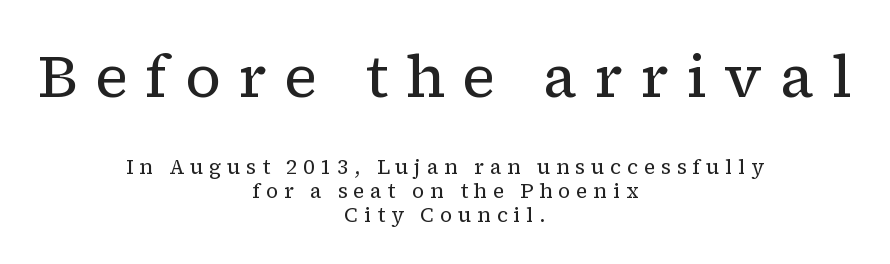
Centered paragraph, ragged on both sides. This is serif lettering, the kind often seen in printed books. Characters remain perfectly vertical along every line. Type size steps down from the first block to the second. Words float on clear page, feet unadorned. Spacing between characters has been opened up far beyond the box default.
